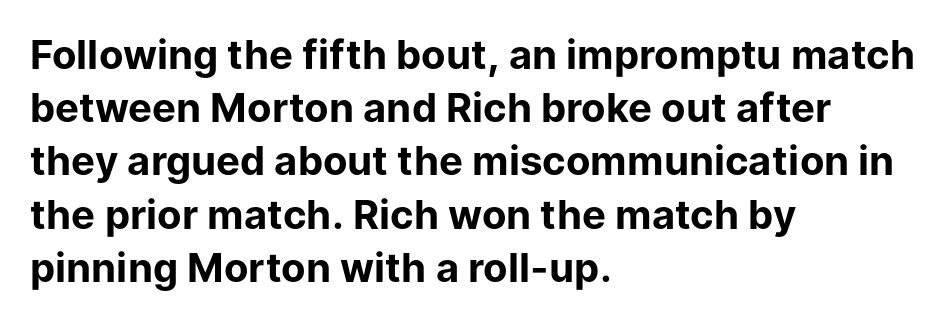
Leading matches the norm, producing a regular column. It's the straight-up-and-down kind of type. Note the varied advance widths — an 'i' is clearly narrower than an 'm'. Check where the strokes stop: nothing finishes them off — pure sans.
